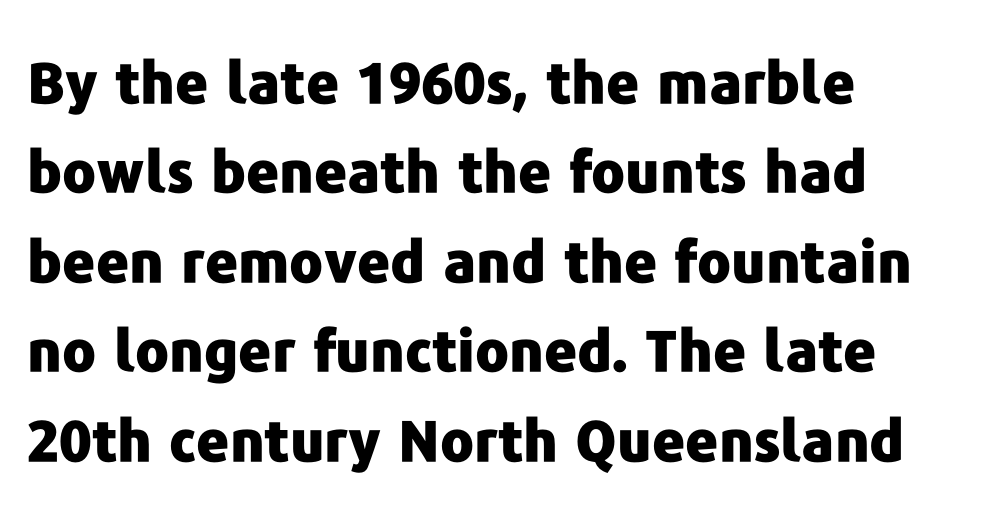
Italic? Not at all — the glyphs are vertical. Students, this is bold: see how much ink each stroke carries. Letterform terminals end flat and unadorned throughout the passage. How are the letters spaced? Ordinarily, with no added tracking.
